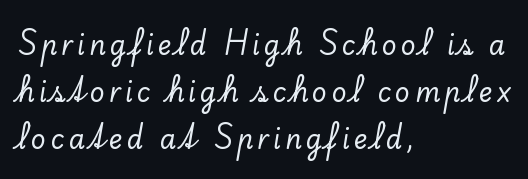
Q: Is the text italic (slanted)? A: Yes.
Q: Is the text underlined? A: No.
Q: How is the paragraph aligned? A: Left-aligned.
